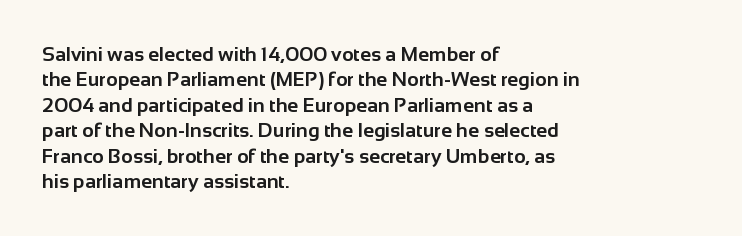
Characters follow at the spacing the type designer built in. What's the leading like? Ordinary, nothing unusual. Horizontal alignment here is leftward, the default for most running prose. The words here are not underlined. The typesetting leans heavy: a genuine bold.
